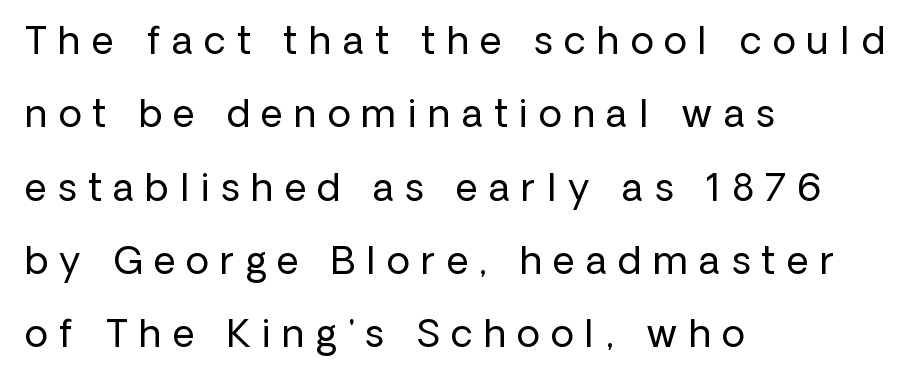
{"serif": "no", "italic": "no", "bold": "no", "weight": "regular", "width": "normal", "stroke_contrast": "low", "x_height": "medium", "monospaced": "no", "underline": "no", "align": "left", "line_spacing": "loose", "line_spacing_ratio": 1.93, "letter_spacing": "wide", "letter_spacing_em": 0.3, "glyph_px": 38}
